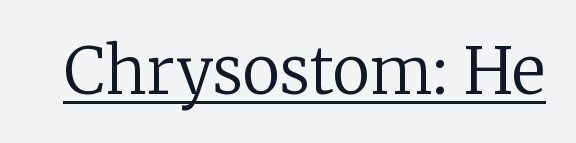
The image shows 64 px regular-weight serif type, upright; set normal letter spacing, underlined; low stroke contrast and a medium x-height.
